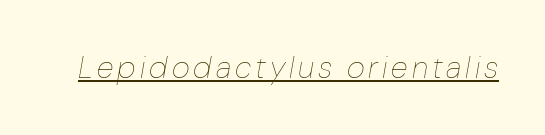
Q: Is the text bold? A: No.
Q: Is the text italic (slanted)? A: Yes, it leans right by about 10 degrees.
Q: Is the text underlined? A: Yes.
Q: Width (condensed, normal, or wide)? A: Normal.
Q: Stroke contrast? A: Low.
Q: x-height? A: Medium.
Q: Monospaced? A: No.
